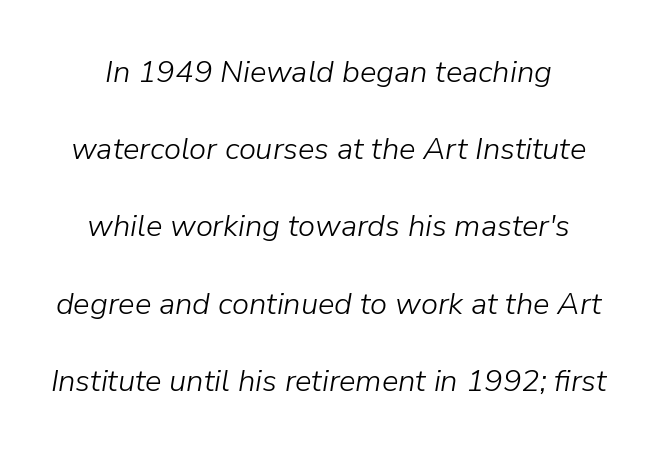
{"italic": "yes", "lean": "right", "slant_degrees": 9, "bold": "no", "weight": "light", "width": "normal", "stroke_contrast": "low", "x_height": "medium", "monospaced": "no", "underline": "no", "line_spacing": "loose", "line_spacing_ratio": 2.49, "letter_spacing": "normal", "letter_spacing_em": 0.0, "glyph_px": 31}
